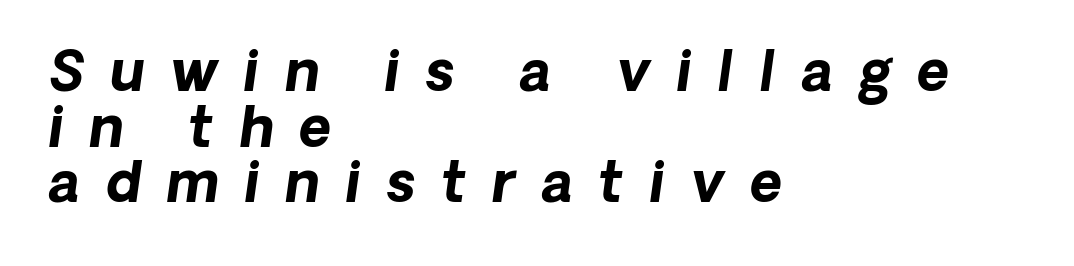
Q: Is the text bold? A: Yes.
Q: Is the text italic (slanted)? A: Yes, it leans right by about 8 degrees.
Q: Is the text underlined? A: No.
Q: How is the paragraph aligned? A: Left-aligned.
Q: Is the spacing between letters normal or unusually wide? A: Unusually wide.
Q: Is the spacing between lines tight, normal or loose? A: Tight.
Q: Width (condensed, normal, or wide)? A: Normal.
Q: Stroke contrast? A: Low.
Q: x-height? A: Medium.
Q: Monospaced? A: No.
